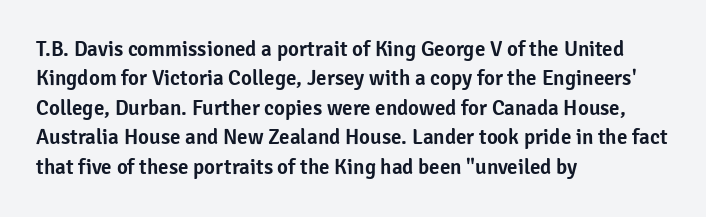
{"italic": "no", "underline": "no", "align": "left", "line_spacing": "normal", "line_spacing_ratio": 1.4, "letter_spacing": "normal", "letter_spacing_em": 0.0, "glyph_px": 21}
